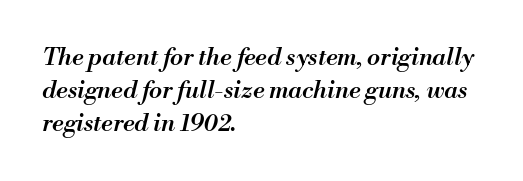
Q: Is the text bold? A: Semi-bold.
Q: Is the text italic (slanted)? A: Yes, it leans right by about 13 degrees.
Q: Is the text underlined? A: No.
Q: How is the paragraph aligned? A: Left-aligned.
Q: Is the spacing between letters normal or unusually wide? A: Normal.
Q: Is the spacing between lines tight, normal or loose? A: Normal.
